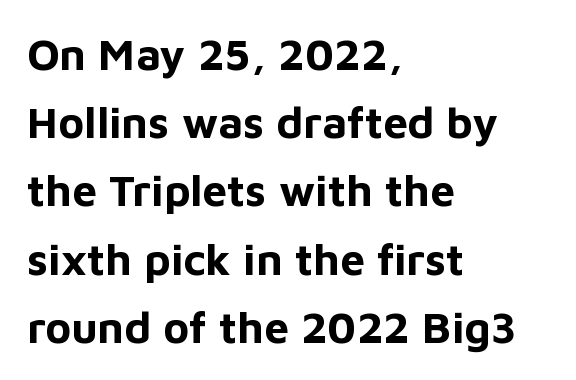
Q: Is the text bold? A: Yes.
Q: Is the text italic (slanted)? A: No, it is upright.
Q: Is the typeface a serif or a sans-serif typeface? A: Sans-serif.
Q: Is the text underlined? A: No.
Q: How is the paragraph aligned? A: Left-aligned.
Q: Is the spacing between letters normal or unusually wide? A: Normal.
Q: Is the spacing between lines tight, normal or loose? A: Normal.
Q: Width (condensed, normal, or wide)? A: Normal.
Q: Stroke contrast? A: Low.
Q: x-height? A: Medium.
Q: Monospaced? A: No.
